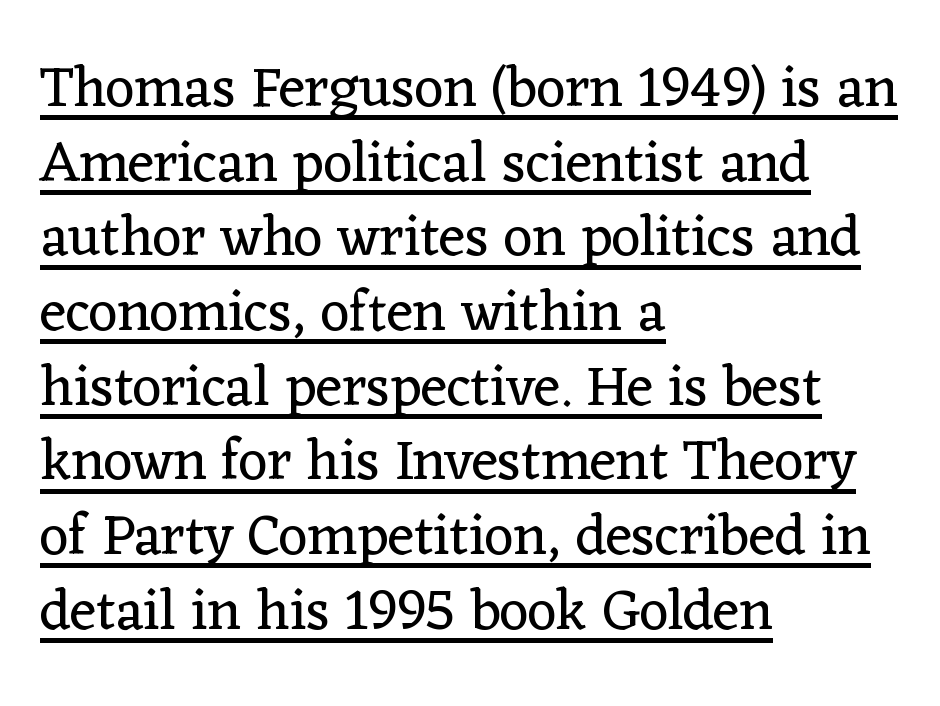
Q: Is the text bold? A: No.
Q: Is the text italic (slanted)? A: No, it is upright.
Q: Is the typeface a serif or a sans-serif typeface? A: Serif.
Q: Is the text underlined? A: Yes.
Q: How is the paragraph aligned? A: Left-aligned.
Q: Is the spacing between letters normal or unusually wide? A: Normal.
Q: Is the spacing between lines tight, normal or loose? A: Normal.
Q: Width (condensed, normal, or wide)? A: Normal.
Q: Stroke contrast? A: Low.
Q: x-height? A: Medium.
Q: Monospaced? A: No.
